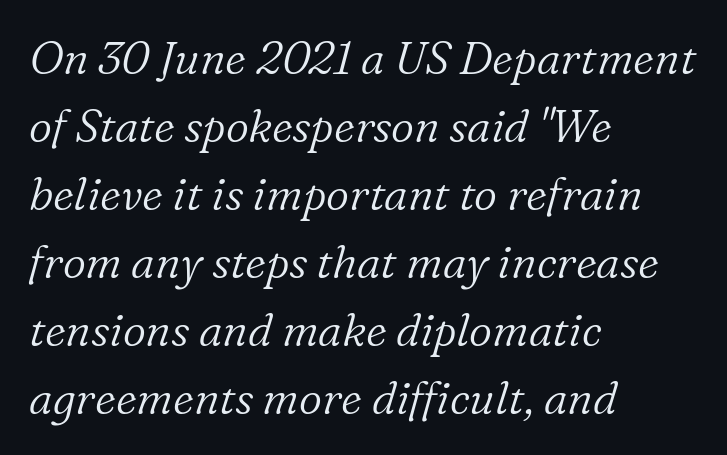
Q: Is the text bold? A: No.
Q: Is the text italic (slanted)? A: Yes, it leans right by about 16 degrees.
Q: Is the typeface a serif or a sans-serif typeface? A: Serif.
Q: Is the text underlined? A: No.
Q: How is the paragraph aligned? A: Left-aligned.
Q: Is the spacing between letters normal or unusually wide? A: Normal.
Q: Is the spacing between lines tight, normal or loose? A: Normal.
Q: Width (condensed, normal, or wide)? A: Normal.
Q: Stroke contrast? A: Low.
Q: x-height? A: Medium.
Q: Monospaced? A: No.
